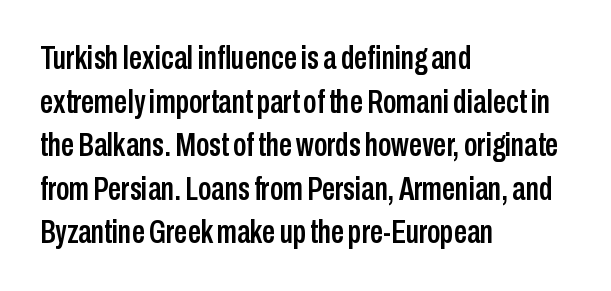
Q: Is the text italic (slanted)? A: No, it is upright.
Q: Is the typeface a serif or a sans-serif typeface? A: Sans-serif.
Q: Is the text underlined? A: No.
Q: How is the paragraph aligned? A: Left-aligned.
Q: Is the spacing between letters normal or unusually wide? A: Normal.
Q: Is the spacing between lines tight, normal or loose? A: Normal.
Q: Width (condensed, normal, or wide)? A: Condensed.
Q: Stroke contrast? A: Low.
Q: x-height? A: Medium.
Q: Monospaced? A: No.
